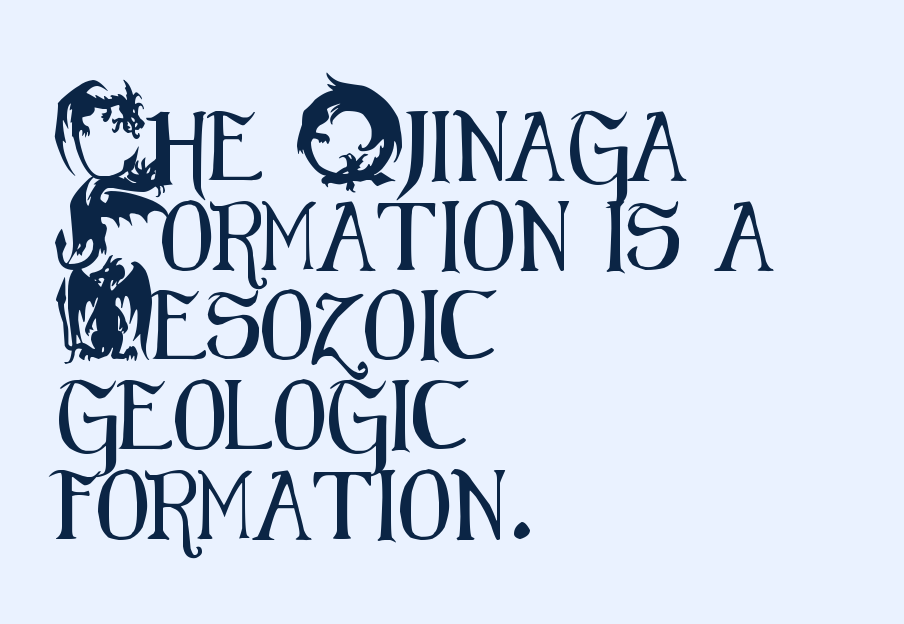
Q: Is the text italic (slanted)? A: No, it is upright.
Q: Is the typeface a serif or a sans-serif typeface? A: Sans-serif.
Q: Is the text underlined? A: No.
Q: How is the paragraph aligned? A: Left-aligned.
Q: Is the spacing between letters normal or unusually wide? A: Normal.
Q: Is the spacing between lines tight, normal or loose? A: Normal.
Q: Width (condensed, normal, or wide)? A: Condensed.
Q: Stroke contrast? A: Medium.
Q: x-height? A: Small.
Q: Monospaced? A: No.
